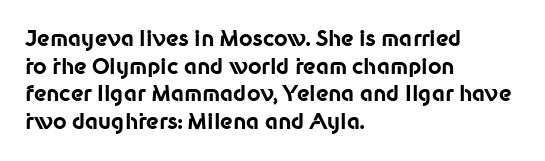
The image shows 21 px bold type, upright; set left-aligned, normal line spacing (1.32x), normal letter spacing, not underlined.
